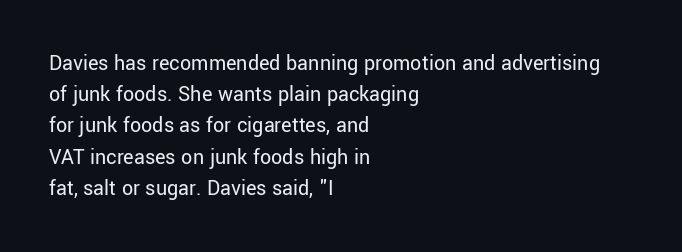
{"italic": "no", "bold": "no", "underline": "no", "align": "left", "line_spacing": "normal", "line_spacing_ratio": 1.42, "letter_spacing": "normal", "letter_spacing_em": 0.0, "glyph_px": 22}
